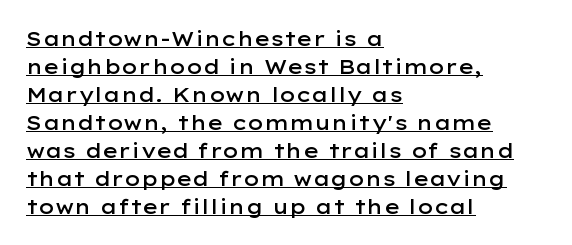
The image shows 20 px text type, upright; set left-aligned, normal line spacing (1.4x), normal letter spacing, underlined.
